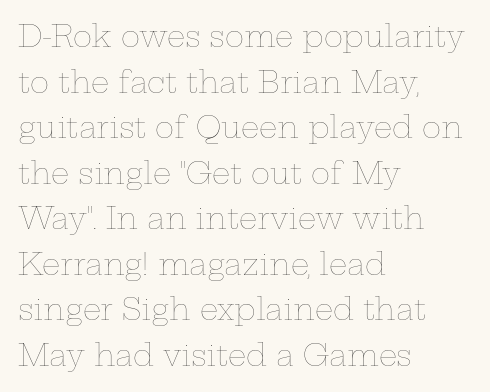
{"italic": "no", "bold": "no", "weight": "thin", "width": "wide", "stroke_contrast": "low", "x_height": "medium", "monospaced": "no", "underline": "no", "align": "left", "line_spacing": "normal", "line_spacing_ratio": 1.57, "letter_spacing": "normal", "letter_spacing_em": 0.0, "glyph_px": 29}
